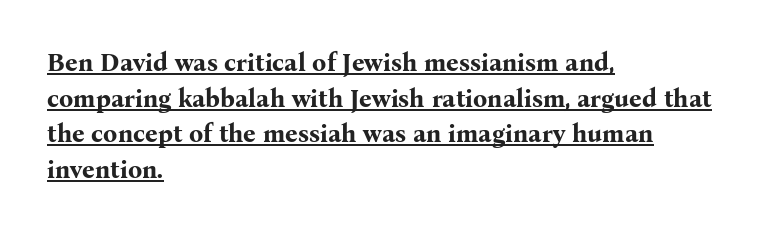
The face used here is rendered with its standard letterfit. You can tell it's not italic because the verticals are truly vertical. Normally led — the rows are evenly, conventionally spaced. The rendered words wear a rule along their underside. This is heavy type, rendered in bold. Which margin do the lines hug? The left one — the right edge is uneven.
